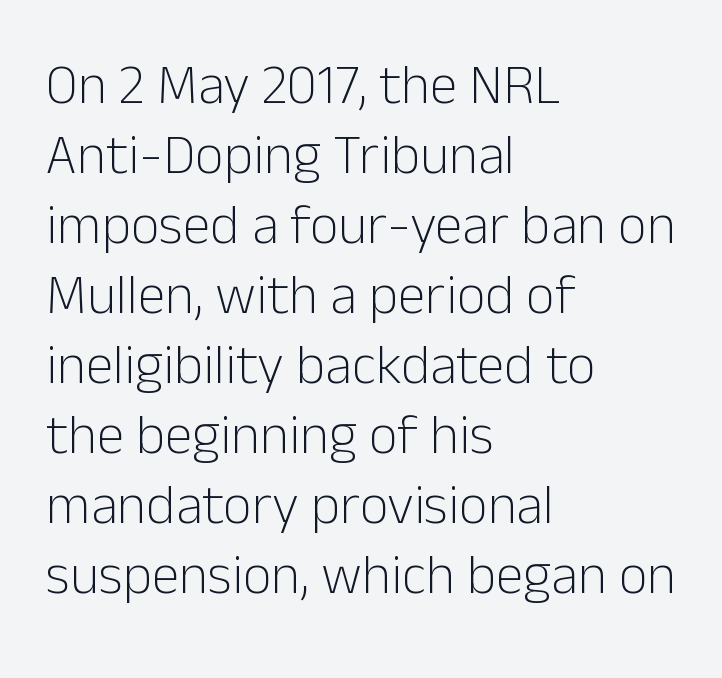
The line-height multiplier appears to be the usual default. The type sits square on the baseline with zero lean. The text was rendered using a sans face with plain stroke endings. Anything drawn beneath the words? Only blank space.
